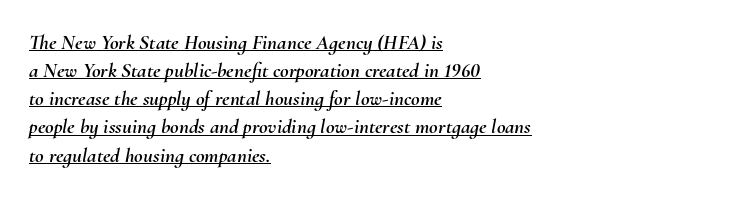
Q: Is the text italic (slanted)? A: Yes, it leans right by about 10 degrees.
Q: Is the text underlined? A: Yes.
Q: How is the paragraph aligned? A: Left-aligned.
Q: Is the spacing between letters normal or unusually wide? A: Normal.
Q: Is the spacing between lines tight, normal or loose? A: Normal.
